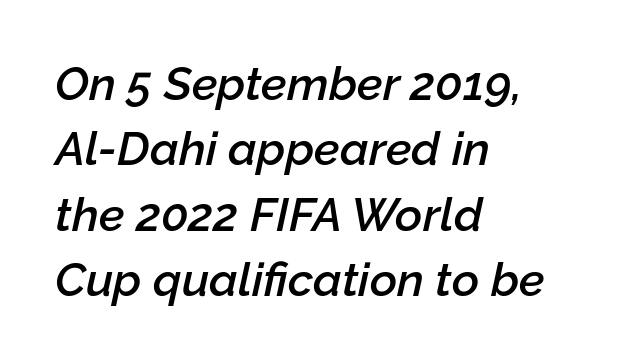
Q: Is the text bold? A: Semi-bold.
Q: Is the text italic (slanted)? A: Yes, it leans right by about 12 degrees.
Q: Is the text underlined? A: No.
Q: How is the paragraph aligned? A: Left-aligned.
Q: Is the spacing between letters normal or unusually wide? A: Normal.
Q: Is the spacing between lines tight, normal or loose? A: Normal.
Q: Width (condensed, normal, or wide)? A: Normal.
Q: Stroke contrast? A: Low.
Q: x-height? A: Medium.
Q: Monospaced? A: No.
